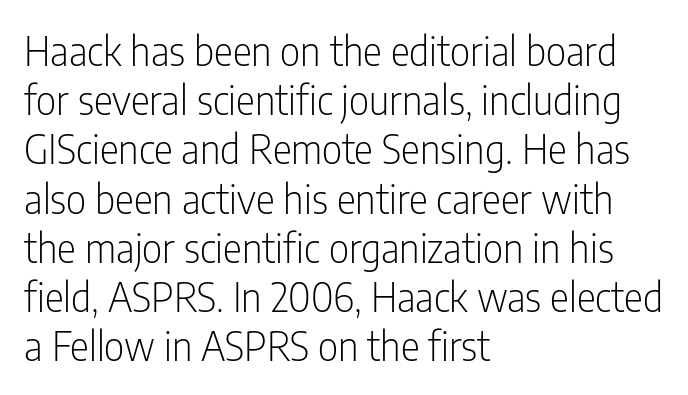
The image shows 40 px light, condensed sans-serif type, upright; set left-aligned, line spacing 1.23x, normal letter spacing, not underlined; low stroke contrast and a medium x-height.
